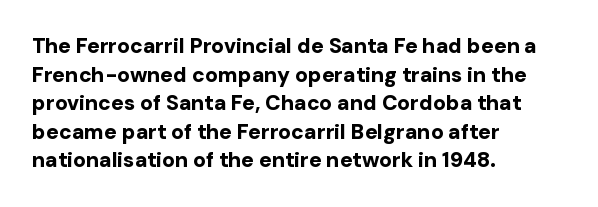
Notice how descenders clear the ascenders below comfortably — that's standard leading. Clear beneath every line of the passage. These lines are set flush left with a ragged right edge. The type sits square on the baseline with zero lean. Each word holds together tightly as a unit, with standard inter-letter gaps.
